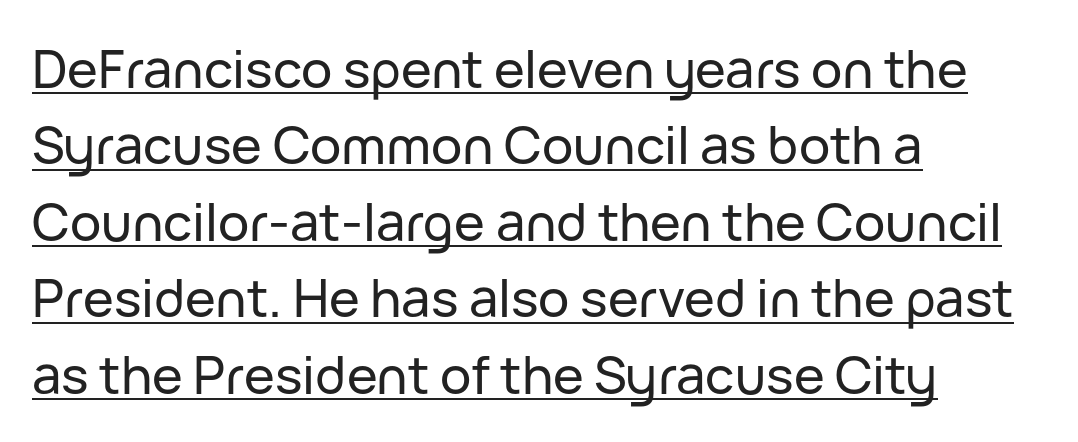
{"serif": "no", "italic": "no", "width": "normal", "stroke_contrast": "low", "x_height": "medium", "monospaced": "no", "underline": "yes", "align": "left", "line_spacing": "normal", "line_spacing_ratio": 1.47, "letter_spacing": "normal", "letter_spacing_em": 0.0, "glyph_px": 52}
